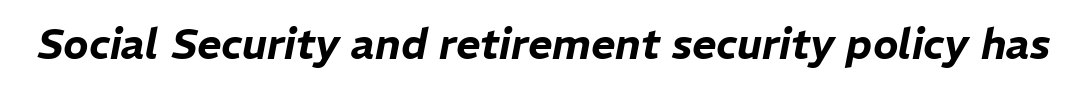
Q: Is the text italic (slanted)? A: Yes, it leans right by about 11 degrees.
Q: Is the text underlined? A: No.
Q: Is the spacing between letters normal or unusually wide? A: Normal.
Q: Width (condensed, normal, or wide)? A: Normal.
Q: Stroke contrast? A: Low.
Q: x-height? A: Medium.
Q: Monospaced? A: No.
